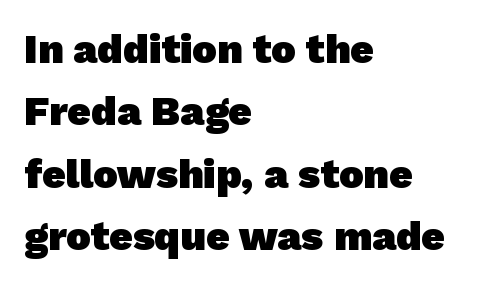
The passage shown has conventional tracking throughout. Do the characters align in a grid? No, the font is proportional. Just letters on the line, the space beneath them empty. The compositor pushed each line to the left boundary.
